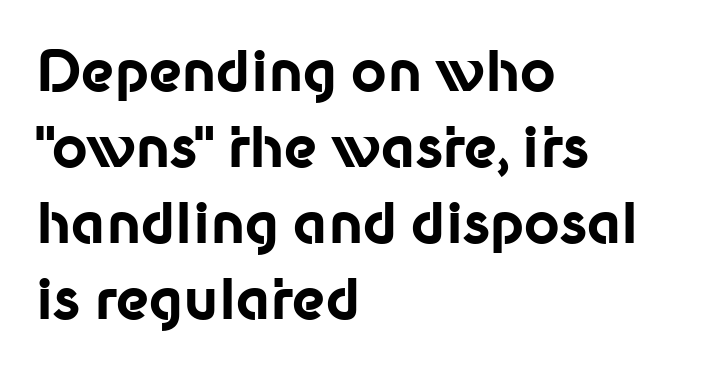
Q: Is the text bold? A: Yes.
Q: Is the text italic (slanted)? A: No, it is upright.
Q: Is the typeface a serif or a sans-serif typeface? A: Sans-serif.
Q: Is the text underlined? A: No.
Q: How is the paragraph aligned? A: Left-aligned.
Q: Is the spacing between letters normal or unusually wide? A: Normal.
Q: Is the spacing between lines tight, normal or loose? A: Normal.
Q: Width (condensed, normal, or wide)? A: Normal.
Q: Stroke contrast? A: Low.
Q: x-height? A: Medium.
Q: Monospaced? A: No.
